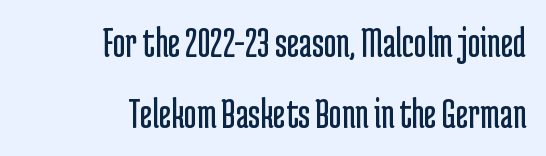
Typeset ragged left — the right edge is the straight one. The horizontal fit of the characters is conventional and even. Proportional: the letters do not fall into vertical columns. Leading matches the norm, producing a regular column. The typeface has the unassuming heft of standard copy or less. Beneath every word, the page is bare.
